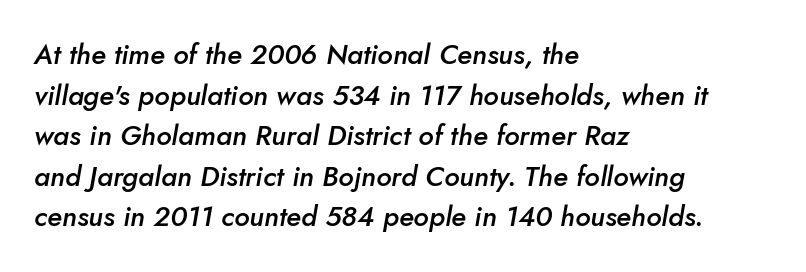
Q: Is the text bold? A: Semi-bold.
Q: Is the text italic (slanted)? A: Yes, it leans right by about 10 degrees.
Q: Is the text underlined? A: No.
Q: How is the paragraph aligned? A: Left-aligned.
Q: Is the spacing between letters normal or unusually wide? A: Normal.
Q: Is the spacing between lines tight, normal or loose? A: Normal.
Q: Width (condensed, normal, or wide)? A: Normal.
Q: Stroke contrast? A: Low.
Q: x-height? A: Small.
Q: Monospaced? A: No.
